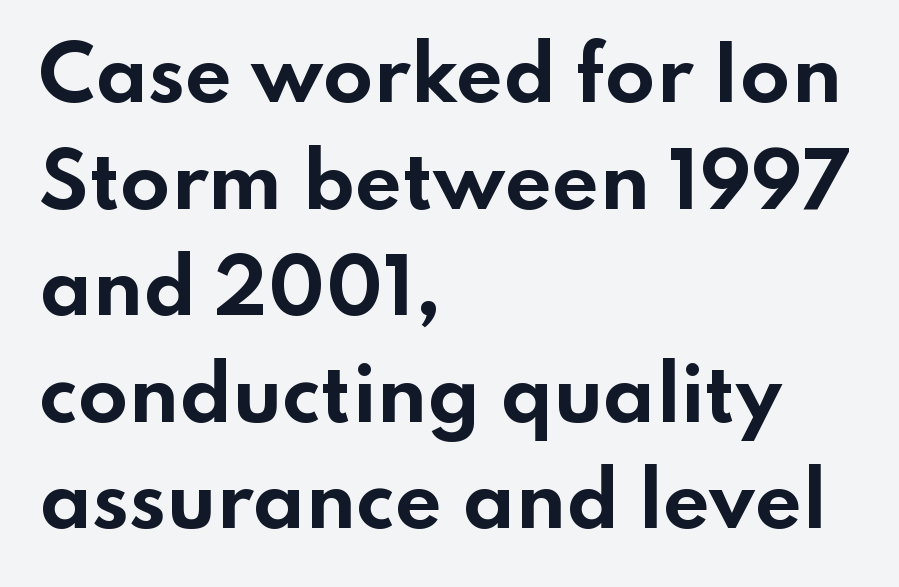
{"serif": "no", "italic": "no", "bold": "yes", "weight": "bold", "width": "wide", "stroke_contrast": "low", "x_height": "small", "monospaced": "no", "underline": "no", "align": "left", "line_spacing": "normal", "line_spacing_ratio": 1.46, "letter_spacing": "normal", "letter_spacing_em": 0.0, "glyph_px": 73}
